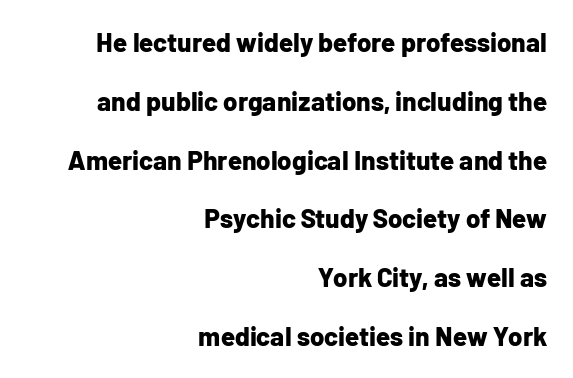
Q: Is the text bold? A: Yes.
Q: Is the text italic (slanted)? A: No, it is upright.
Q: Is the text underlined? A: No.
Q: How is the paragraph aligned? A: Right-aligned.
Q: Is the spacing between letters normal or unusually wide? A: Normal.
Q: Is the spacing between lines tight, normal or loose? A: Loose.
